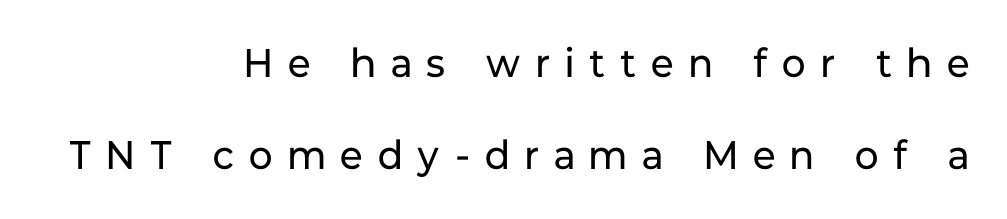
{"serif": "no", "italic": "no", "bold": "no", "weight": "regular", "width": "normal", "stroke_contrast": "low", "x_height": "medium", "monospaced": "no", "underline": "no", "align": "right", "line_spacing": "loose", "line_spacing_ratio": 2.31, "letter_spacing": "wide", "letter_spacing_em": 0.38, "glyph_px": 40}
